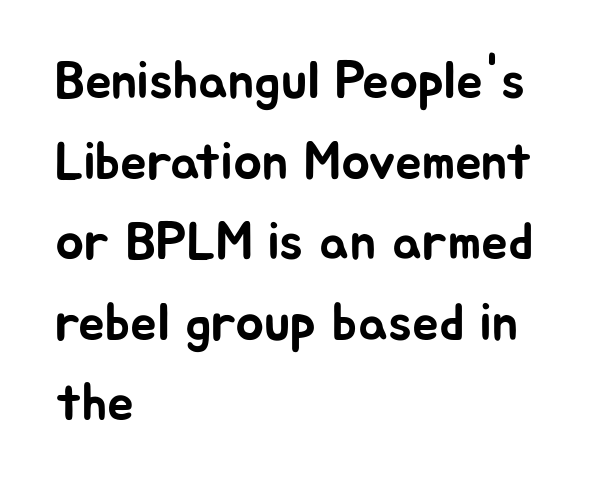
{"serif": "no", "italic": "no", "width": "normal", "stroke_contrast": "low", "x_height": "medium", "monospaced": "no", "underline": "no", "align": "left", "line_spacing": "normal", "line_spacing_ratio": 1.52, "letter_spacing": "normal", "letter_spacing_em": 0.0, "glyph_px": 53}
